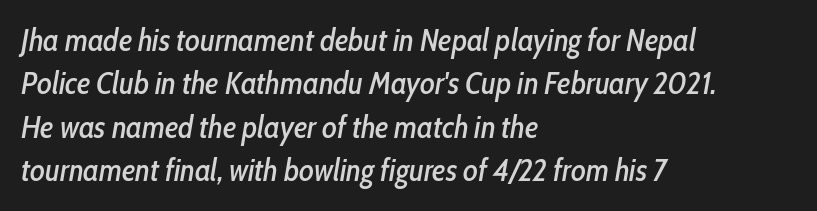
The specimen reads as italic at a glance. Notice how descenders clear the ascenders below comfortably — that's standard leading. Anything drawn beneath the words? Only blank space. Does extra space separate the letters? No, they use regular spacing. Character widths vary here, with narrow letters taking less room than wide ones.
